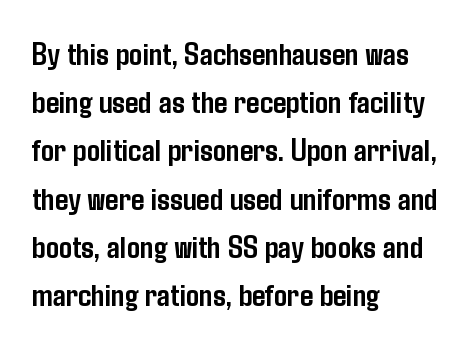
The face used here is proportionally spaced, like ordinary book or web type. I'd call this a sans setting — the letters go barefoot. Line beginnings align vertically; line endings do not. This is roman type, the default non-slanted kind.
